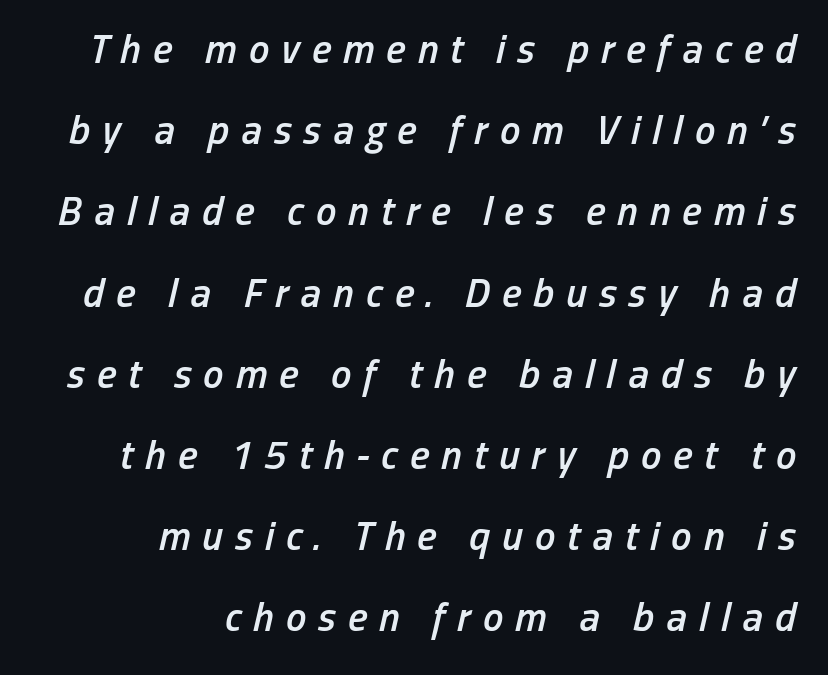
The image shows 41 px semibold, condensed type, italic (leaning right); set right-aligned, loose line spacing (1.98x), unusually wide letter spacing (+0.29 em), not underlined; low stroke contrast and a medium x-height.
